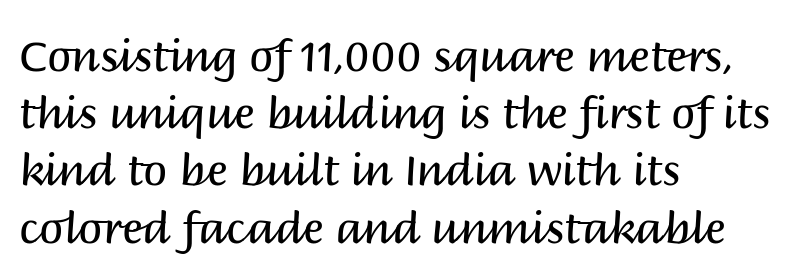
Q: Is the text bold? A: No.
Q: Is the text italic (slanted)? A: Yes.
Q: Is the typeface a serif or a sans-serif typeface? A: Sans-serif.
Q: Is the text underlined? A: No.
Q: How is the paragraph aligned? A: Left-aligned.
Q: Is the spacing between letters normal or unusually wide? A: Normal.
Q: Is the spacing between lines tight, normal or loose? A: Normal.
Q: Width (condensed, normal, or wide)? A: Normal.
Q: Stroke contrast? A: Medium.
Q: x-height? A: Large.
Q: Monospaced? A: No.
